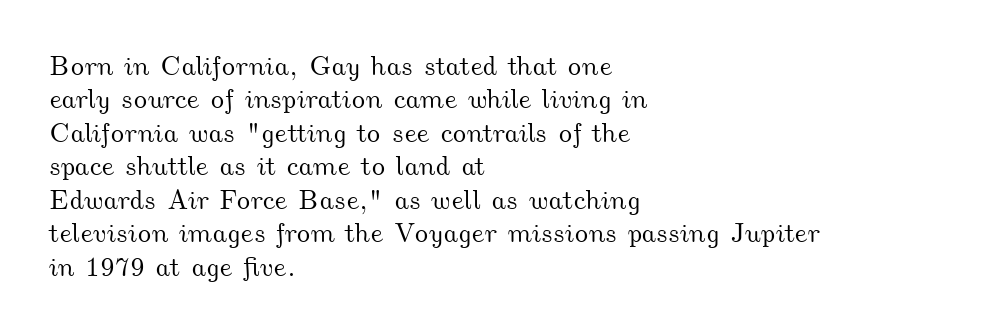
The image shows 27 px text type; set left-aligned, line spacing 1.24x, normal letter spacing, not underlined.
